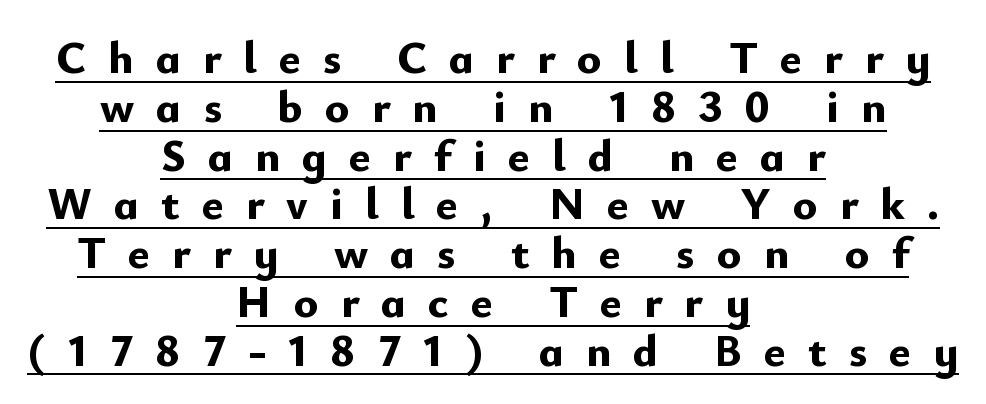
Q: Is the text bold? A: Yes.
Q: Is the text italic (slanted)? A: No, it is upright.
Q: Is the typeface a serif or a sans-serif typeface? A: Sans-serif.
Q: Is the text underlined? A: Yes.
Q: How is the paragraph aligned? A: Centered.
Q: Is the spacing between letters normal or unusually wide? A: Unusually wide.
Q: Is the spacing between lines tight, normal or loose? A: Tight.
Q: Width (condensed, normal, or wide)? A: Normal.
Q: Stroke contrast? A: Low.
Q: x-height? A: Small.
Q: Monospaced? A: No.
